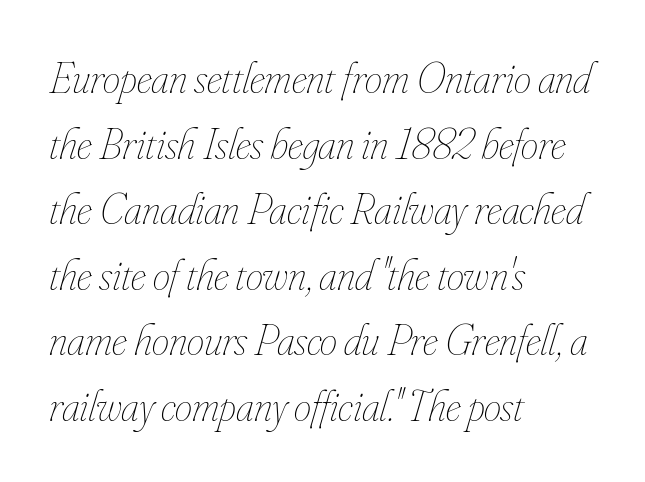
The image shows 44 px thin, condensed type, italic (leaning right); set left-aligned, normal line spacing (1.49x), normal letter spacing, not underlined; low stroke contrast and a small x-height.
